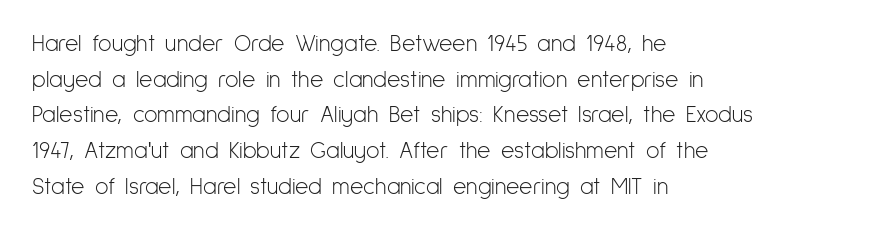
The image shows 23 px text type, upright; set left-aligned, normal line spacing (1.55x), normal letter spacing, not underlined.
